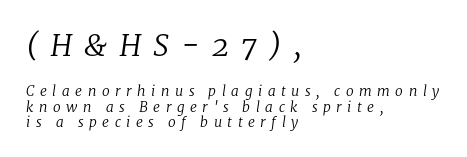
Characters are canted at an angle relative to the baseline's perpendicular. Stem width sits at or under what a default text font uses. Leading is clearly below the norm, producing a dense column. Size contrast runs from large at the top to small at the bottom.
